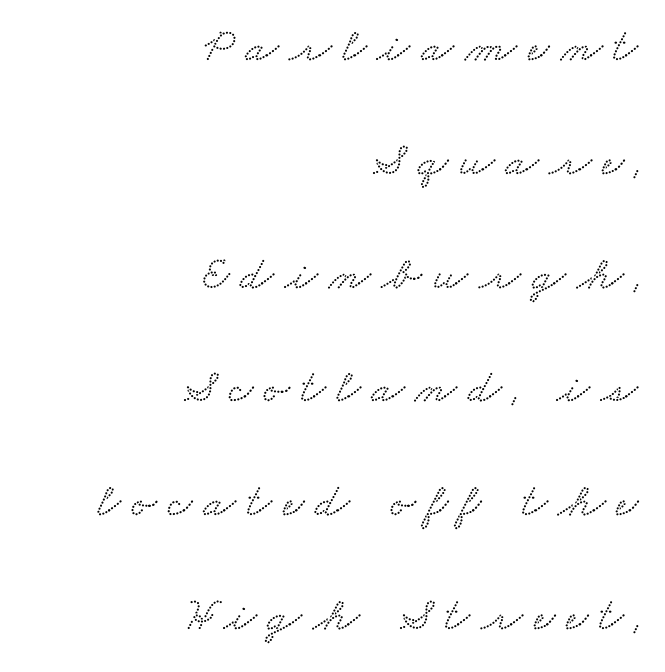
Unmarked baselines from the first word to the last. This rendering widens character spacing well past its baseline value. Reading down the column, the eye jumps a long way to each next line. These lines are rendered in a variable-pitch font. The passage is arranged like a letterhead date or caption credit — flush right.
